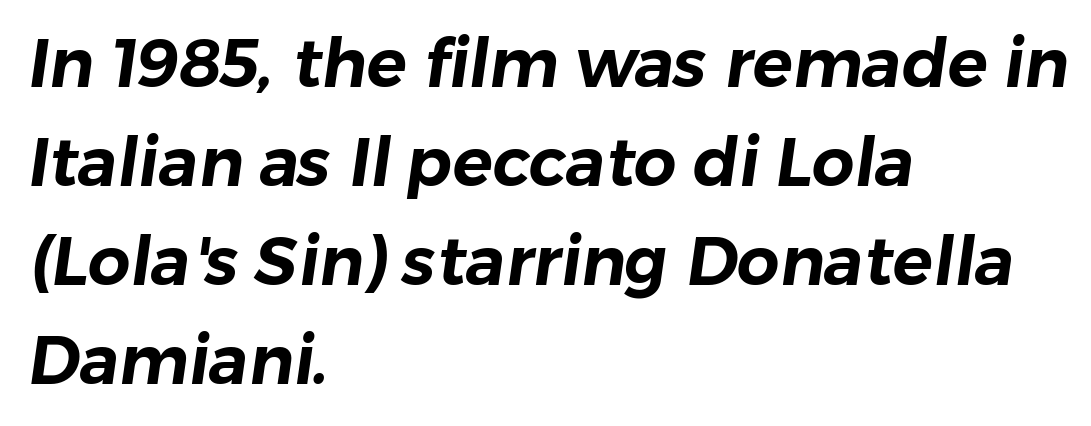
Q: Is the typeface a serif or a sans-serif typeface? A: Sans-serif.
Q: Is the text underlined? A: No.
Q: How is the paragraph aligned? A: Left-aligned.
Q: Is the spacing between letters normal or unusually wide? A: Normal.
Q: Is the spacing between lines tight, normal or loose? A: Normal.
Q: Width (condensed, normal, or wide)? A: Normal.
Q: Stroke contrast? A: Low.
Q: x-height? A: Medium.
Q: Monospaced? A: No.
